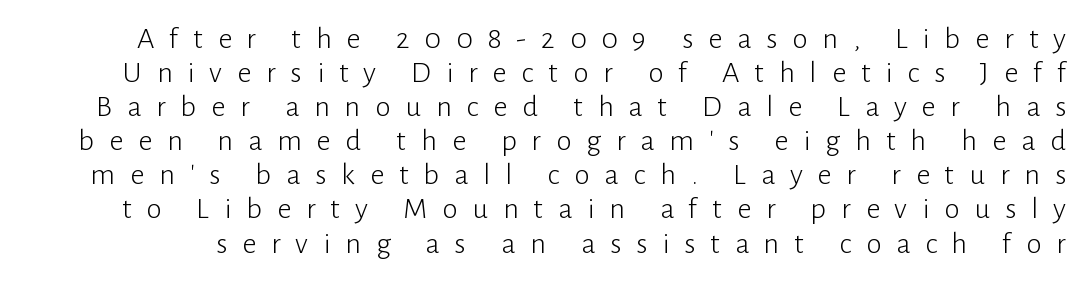
Q: Is the text bold? A: No.
Q: Is the text italic (slanted)? A: No, it is upright.
Q: Is the typeface a serif or a sans-serif typeface? A: Sans-serif.
Q: Is the text underlined? A: No.
Q: Is the spacing between letters normal or unusually wide? A: Unusually wide.
Q: Is the spacing between lines tight, normal or loose? A: Tight.
Q: Width (condensed, normal, or wide)? A: Normal.
Q: Stroke contrast? A: Low.
Q: x-height? A: Medium.
Q: Monospaced? A: No.
